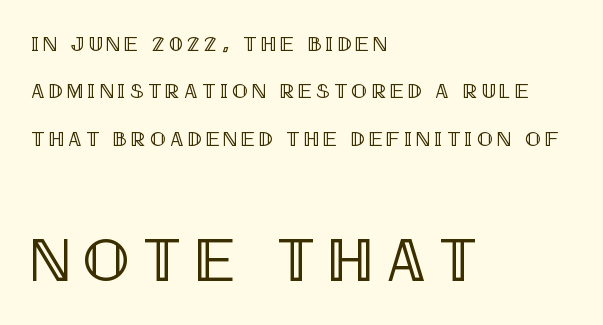
{"italic": "no", "width": "condensed", "x_height": "large", "monospaced": "no", "underline": "no", "align": "left", "line_spacing": "loose", "line_spacing_ratio": 2.26, "letter_spacing": "wide", "letter_spacing_em": 0.21, "larger_block": "second", "size_ratio": 2.95, "glyph_px": 62}
